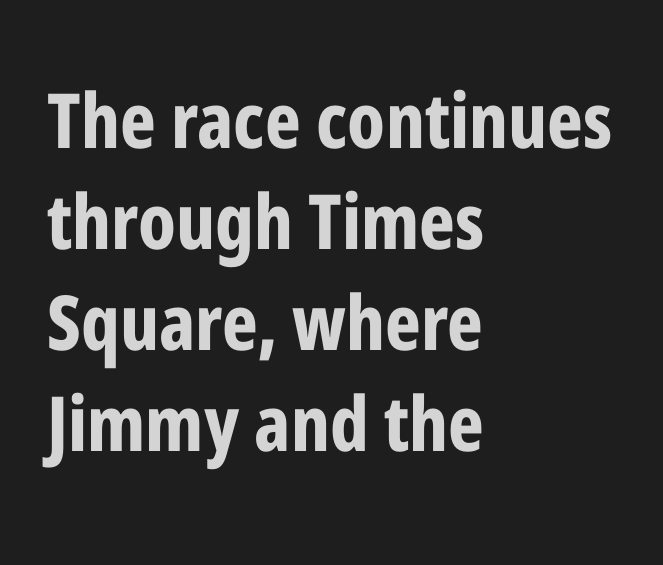
The image shows 76 px bold, condensed sans-serif type, upright; set left-aligned, normal line spacing (1.33x), normal letter spacing, not underlined; low stroke contrast and a medium x-height.
